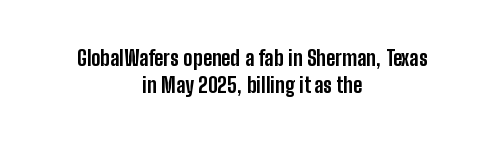
The image shows 21 px bold type, upright; set centered, normal line spacing (1.3x), normal letter spacing, not underlined.
